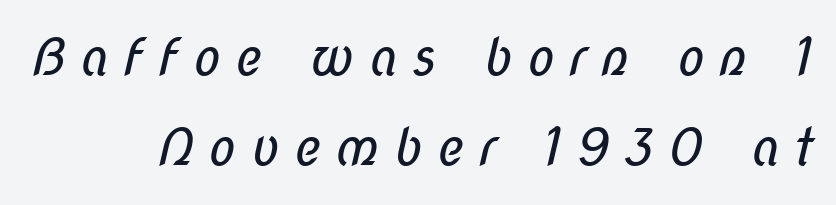
The space beneath each line is pristine and unruled. Character widths vary here, with narrow letters taking less room than wide ones. Casual observation: everything's shoved over to the right. Spacing between characters has been opened up far beyond the box default. Stems here are at most as thick as an everyday book face.
